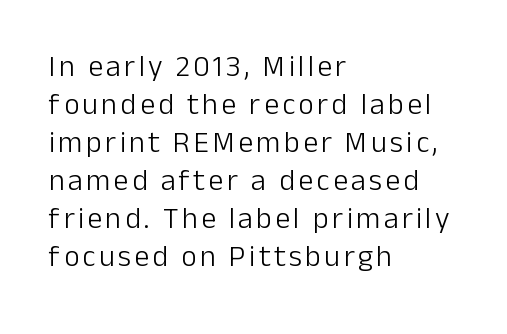
{"serif": "no", "italic": "no", "bold": "no", "weight": "light", "width": "normal", "stroke_contrast": "low", "x_height": "medium", "monospaced": "no", "underline": "no", "align": "left", "line_spacing": "normal", "line_spacing_ratio": 1.27, "glyph_px": 30}
